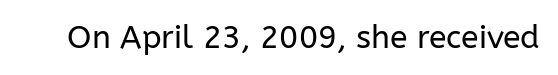
Q: Is the text bold? A: No.
Q: Is the text italic (slanted)? A: No, it is upright.
Q: Is the typeface a serif or a sans-serif typeface? A: Sans-serif.
Q: Is the text underlined? A: No.
Q: Is the spacing between letters normal or unusually wide? A: Normal.
Q: Width (condensed, normal, or wide)? A: Normal.
Q: Stroke contrast? A: Low.
Q: x-height? A: Medium.
Q: Monospaced? A: No.
